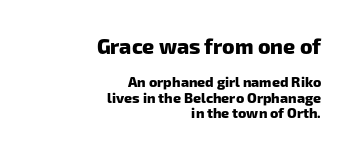
Each word holds together tightly as a unit, with standard inter-letter gaps. The text block is weighted toward the right margin, trailing off unevenly leftward. The gap between lines stays unmarked. What weight is shown? A full bold with thick strokes. Vertical spacing — tight.
